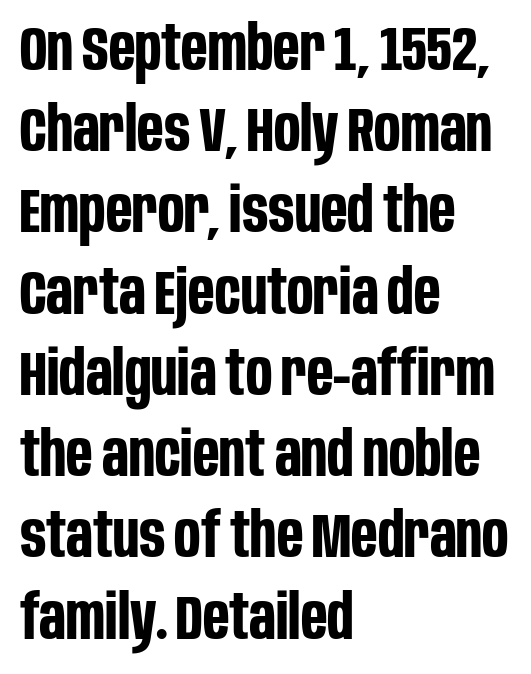
Q: Is the text bold? A: Yes.
Q: Is the text italic (slanted)? A: No, it is upright.
Q: Is the typeface a serif or a sans-serif typeface? A: Sans-serif.
Q: Is the text underlined? A: No.
Q: How is the paragraph aligned? A: Left-aligned.
Q: Is the spacing between letters normal or unusually wide? A: Normal.
Q: Is the spacing between lines tight, normal or loose? A: Normal.
Q: Width (condensed, normal, or wide)? A: Condensed.
Q: Stroke contrast? A: Low.
Q: x-height? A: Large.
Q: Monospaced? A: No.
